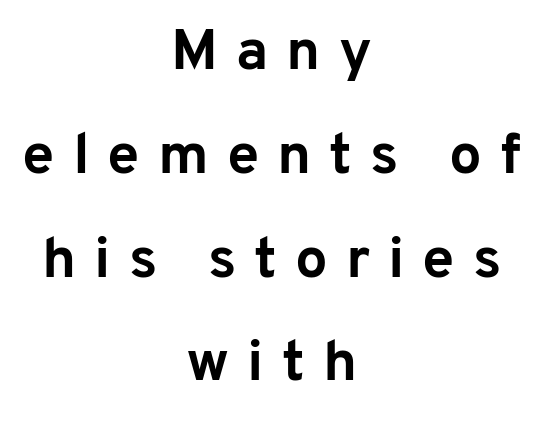
Each row of text sits above clean, open space. Students, this is bold: see how much ink each stroke carries. Proportional: the letters do not fall into vertical columns. Examine the stroke ends and you'll find no serifs. The paragraph has two soft edges and a firm central axis.
